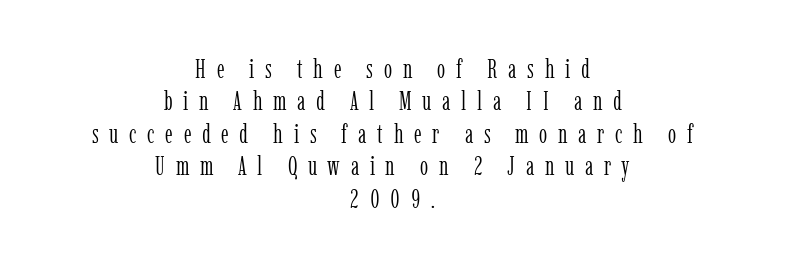
The image shows 26 px text type, upright; set centered, normal line spacing (1.25x), unusually wide letter spacing (+0.41 em), not underlined.
